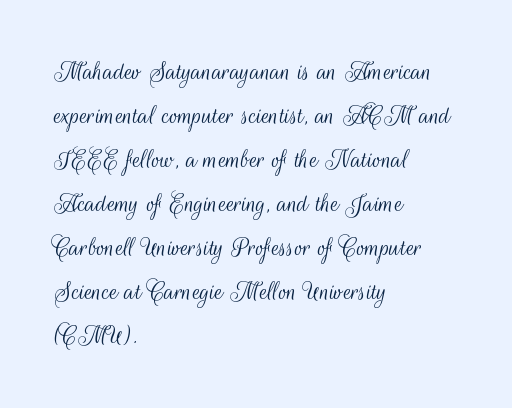
The image shows 29 px light, condensed sans-serif type; set left-aligned, normal line spacing (1.52x), normal letter spacing, not underlined; medium stroke contrast and a small x-height.
